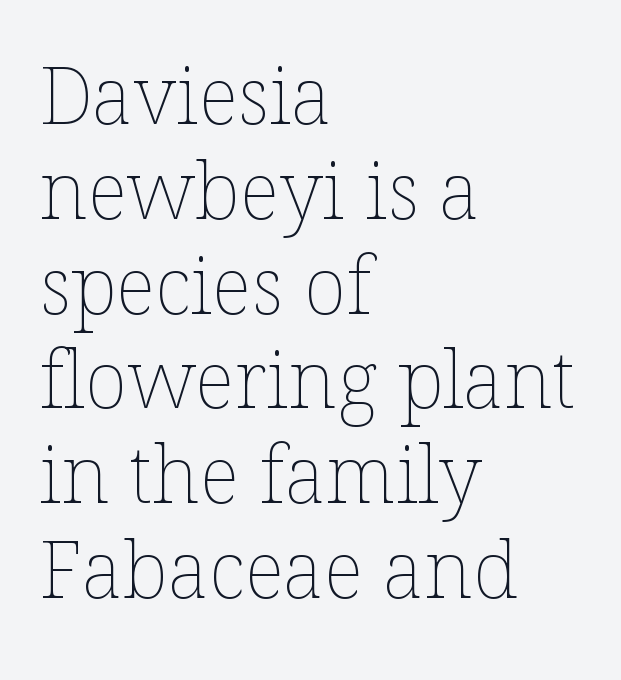
{"italic": "no", "bold": "no", "weight": "thin", "width": "normal", "stroke_contrast": "low", "x_height": "medium", "monospaced": "no", "underline": "no", "align": "left", "line_spacing_ratio": 1.2, "letter_spacing": "normal", "letter_spacing_em": 0.0, "glyph_px": 79}
